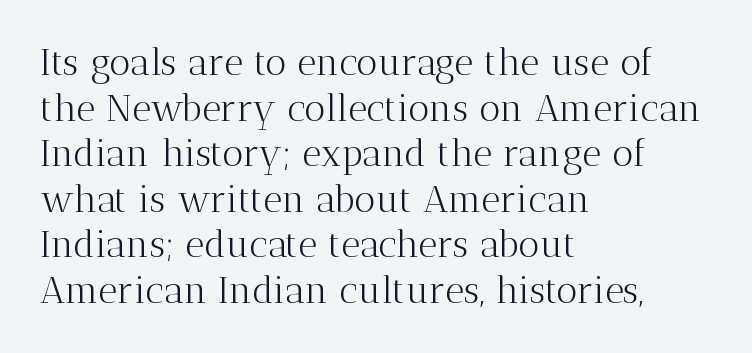
The image shows 37 px light serif type, upright; set left-aligned, line spacing 1.23x, normal letter spacing, not underlined; medium stroke contrast and a medium x-height.
